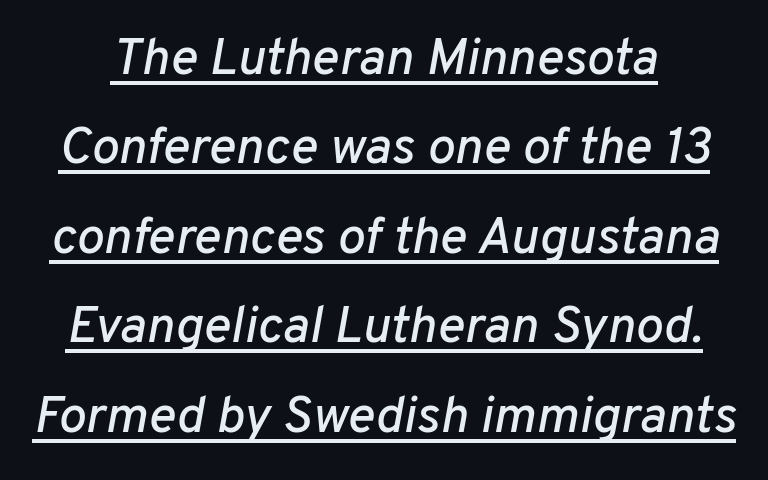
{"italic": "yes", "lean": "right", "slant_degrees": 10, "width": "normal", "stroke_contrast": "low", "x_height": "medium", "monospaced": "no", "underline": "yes", "line_spacing_ratio": 1.72, "letter_spacing": "normal", "letter_spacing_em": 0.0, "glyph_px": 52}
